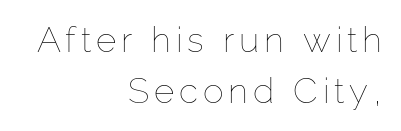
Weight: regular or lighter. Unmarked baselines from the first word to the last. Vertically, the passage feels balanced, rows spaced as you'd expect. A roman cut, with each character standing at attention. Character widths vary here, with narrow letters taking less room than wide ones. One-word summary of the alignment: right.
